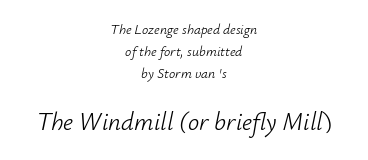
The image shows 25 px text type, italic (leaning right); set centered, normal line spacing (1.58x), normal letter spacing, not underlined; the second (bottom) block is 1.79x larger.
